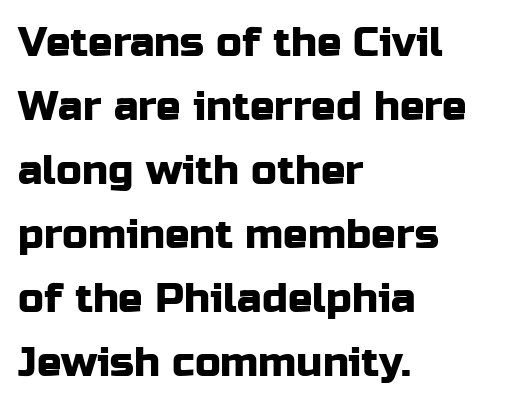
The image shows 41 px sans-serif type, upright; set left-aligned, normal line spacing (1.56x), normal letter spacing, not underlined; low stroke contrast and a medium x-height.
